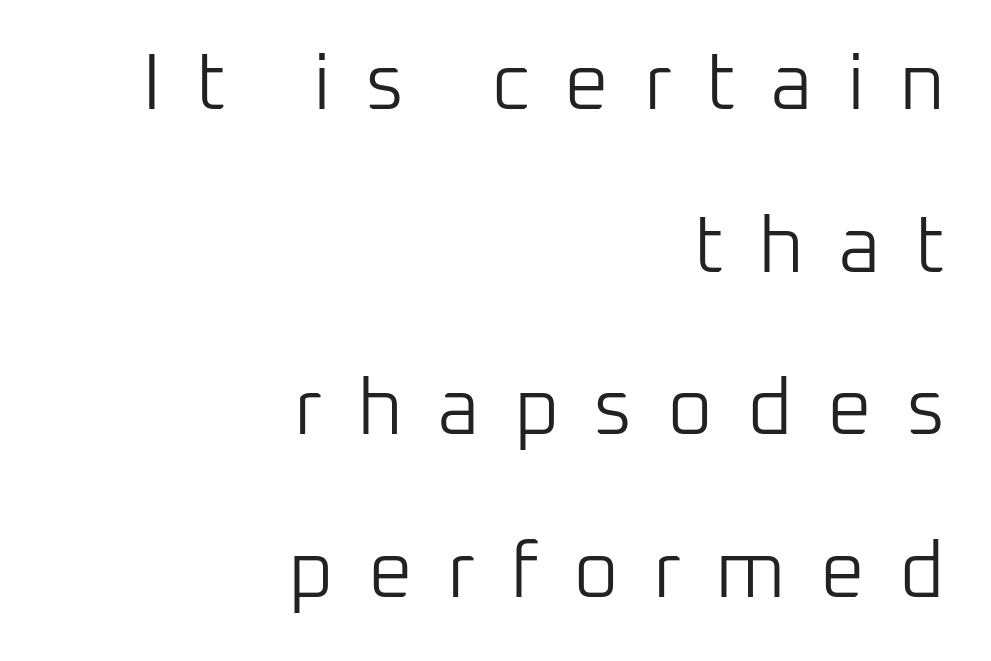
Q: Is the text bold? A: No.
Q: Is the text italic (slanted)? A: No, it is upright.
Q: Is the typeface a serif or a sans-serif typeface? A: Sans-serif.
Q: Is the text underlined? A: No.
Q: How is the paragraph aligned? A: Right-aligned.
Q: Is the spacing between letters normal or unusually wide? A: Unusually wide.
Q: Is the spacing between lines tight, normal or loose? A: Loose.
Q: Width (condensed, normal, or wide)? A: Normal.
Q: Stroke contrast? A: Low.
Q: x-height? A: Medium.
Q: Monospaced? A: No.
